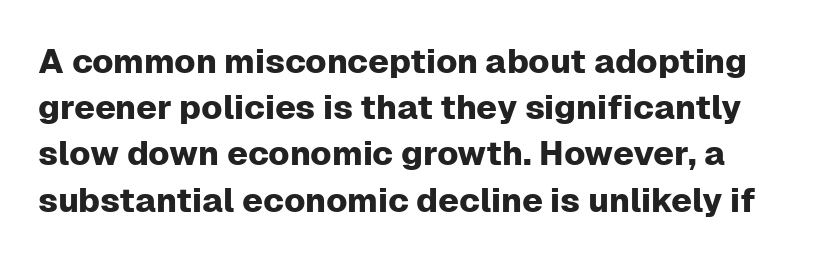
The image shows 34 px sans-serif type, upright; set normal line spacing (1.36x), normal letter spacing, not underlined; low stroke contrast and a medium x-height.
